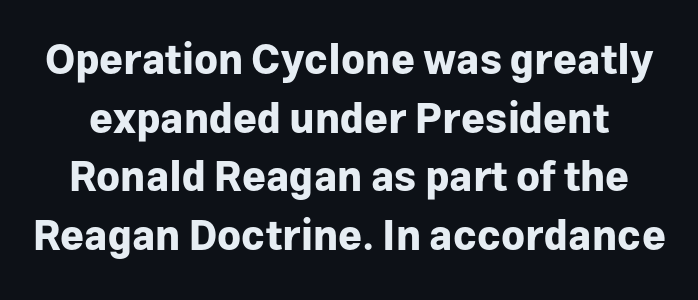
The image shows 41 px bold sans-serif type, upright; set normal line spacing (1.43x), normal letter spacing, not underlined; low stroke contrast and a medium x-height.
